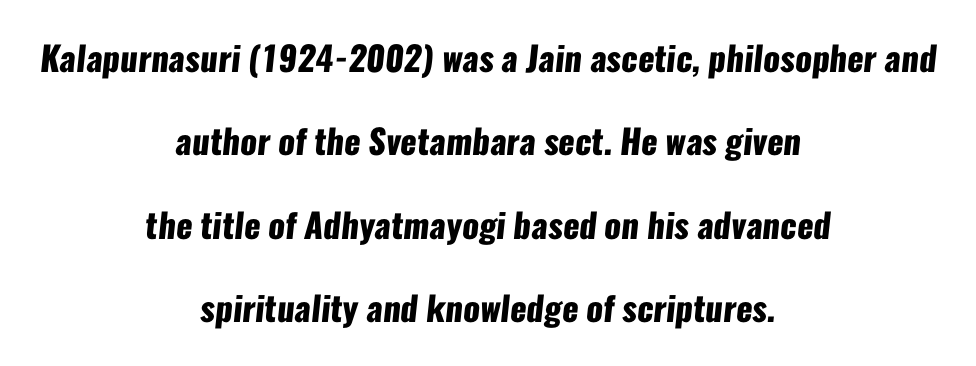
{"serif": "no", "bold": "yes", "weight": "heavy", "width": "condensed", "stroke_contrast": "low", "x_height": "medium", "monospaced": "no", "underline": "no", "align": "center", "line_spacing": "loose", "line_spacing_ratio": 2.45, "letter_spacing": "normal", "letter_spacing_em": 0.0, "glyph_px": 34}
